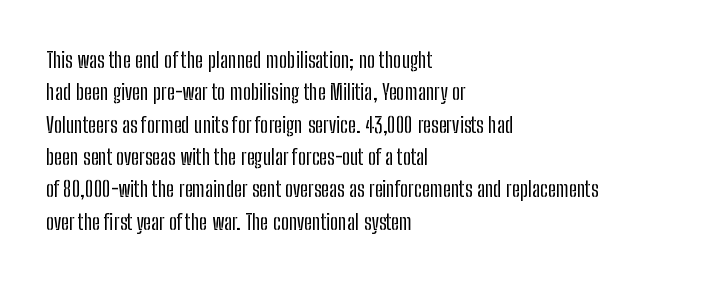
The image shows 22 px text type, upright; set left-aligned, normal line spacing (1.47x), normal letter spacing, not underlined.
